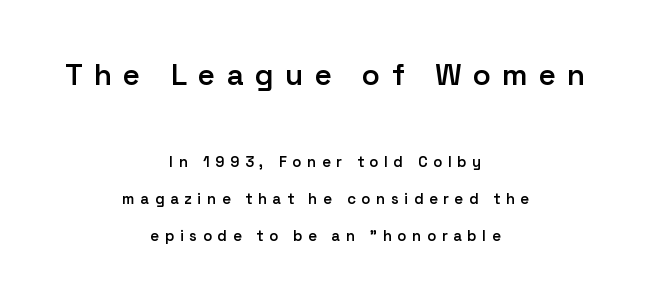
Q: Is the text bold? A: Semi-bold.
Q: Is the text italic (slanted)? A: No, it is upright.
Q: Is the typeface a serif or a sans-serif typeface? A: Sans-serif.
Q: Is the text underlined? A: No.
Q: How is the paragraph aligned? A: Centered.
Q: Is the spacing between letters normal or unusually wide? A: Unusually wide.
Q: Is the spacing between lines tight, normal or loose? A: Loose.
Q: Which block of text is set in a larger size, the first (top) or the second (bottom)? A: The first (top) one.
Q: Width (condensed, normal, or wide)? A: Normal.
Q: Stroke contrast? A: Low.
Q: x-height? A: Medium.
Q: Monospaced? A: No.
